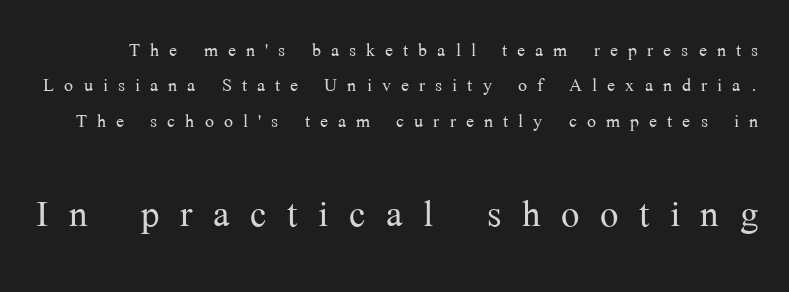
Q: Is the text bold? A: No.
Q: Is the text italic (slanted)? A: No, it is upright.
Q: Is the typeface a serif or a sans-serif typeface? A: Serif.
Q: Is the text underlined? A: No.
Q: Is the spacing between letters normal or unusually wide? A: Unusually wide.
Q: Is the spacing between lines tight, normal or loose? A: Normal.
Q: Which block of text is set in a larger size, the first (top) or the second (bottom)? A: The second (bottom) one.
Q: Width (condensed, normal, or wide)? A: Normal.
Q: Stroke contrast? A: Medium.
Q: x-height? A: Medium.
Q: Monospaced? A: No.
